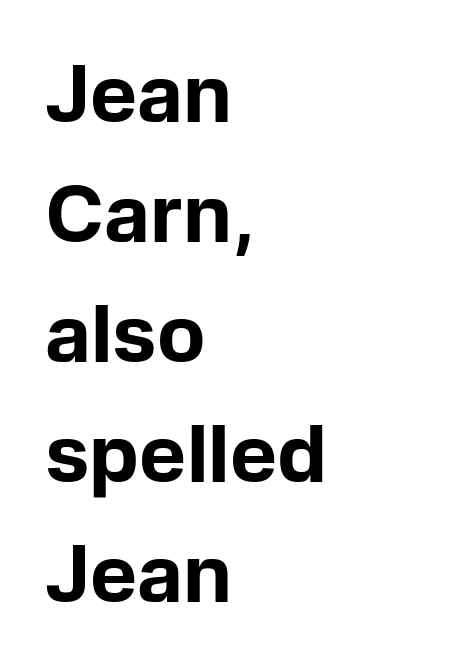
{"serif": "no", "italic": "no", "bold": "yes", "weight": "bold", "width": "normal", "stroke_contrast": "low", "x_height": "medium", "monospaced": "no", "underline": "no", "align": "left", "line_spacing": "normal", "line_spacing_ratio": 1.52, "letter_spacing": "normal", "letter_spacing_em": 0.0, "glyph_px": 79}
